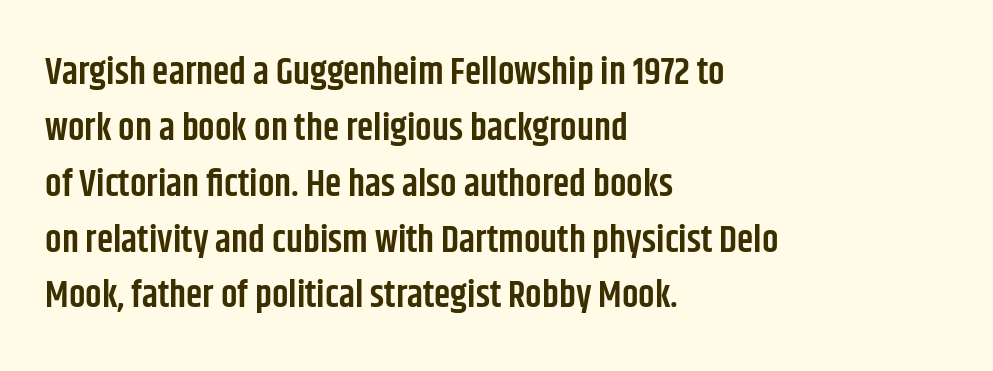
{"serif": "no", "italic": "no", "bold": "semi", "weight": "semibold", "width": "condensed", "stroke_contrast": "low", "x_height": "large", "monospaced": "no", "underline": "no", "align": "left", "line_spacing": "normal", "line_spacing_ratio": 1.51, "letter_spacing": "normal", "letter_spacing_em": 0.0, "glyph_px": 37}
